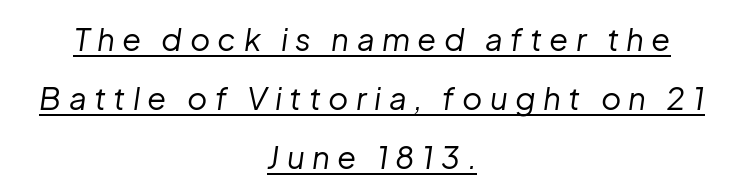
{"italic": "yes", "lean": "right", "slant_degrees": 8, "bold": "no", "weight": "regular", "width": "normal", "stroke_contrast": "low", "x_height": "medium", "monospaced": "no", "underline": "yes", "align": "center", "line_spacing": "loose", "line_spacing_ratio": 1.91, "letter_spacing": "wide", "letter_spacing_em": 0.24, "glyph_px": 31}
